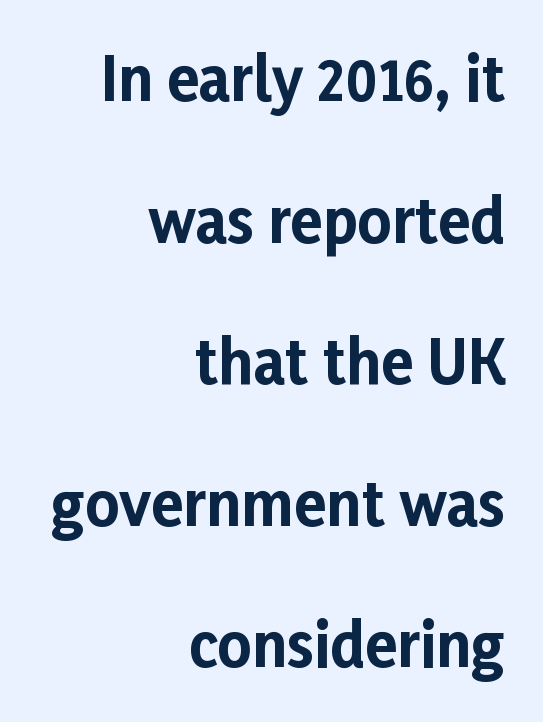
The image shows 59 px bold sans-serif type, upright; set right-aligned, loose line spacing (2.4x), normal letter spacing, not underlined; low stroke contrast and a medium x-height.
